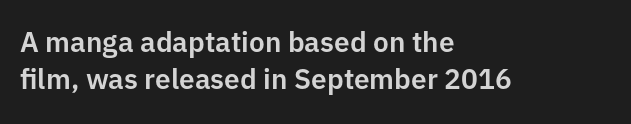
Is there any slant? The stems are plumb. Characters follow at the spacing the type designer built in. This rendering features lettering with no underline. Character widths vary here, with narrow letters taking less room than wide ones. Successive baselines arrive at the customary interval.
